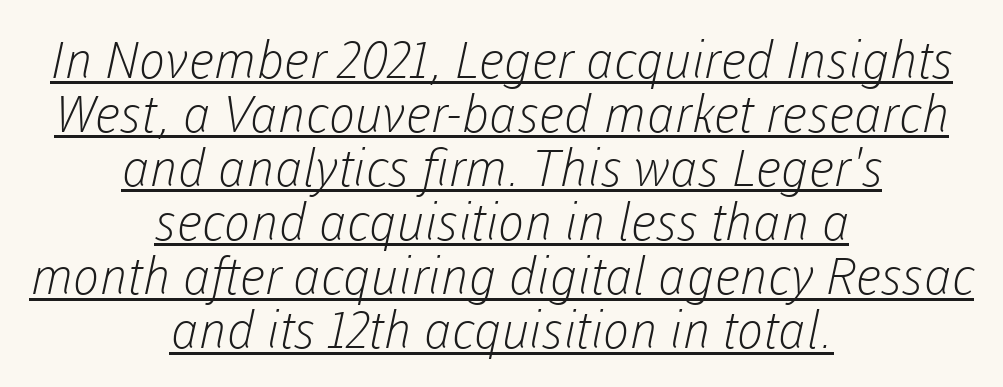
Bold? No — there's no thickening of the strokes. Is there much room between lines? No — they nearly touch. The letters carry no serifs — their stems end cleanly without finishing strokes. Do the characters align in a grid? No, the font is proportional. Honestly, the underline is the first thing you notice here. Honestly, the letter spacing is just normal — you wouldn't notice it.
